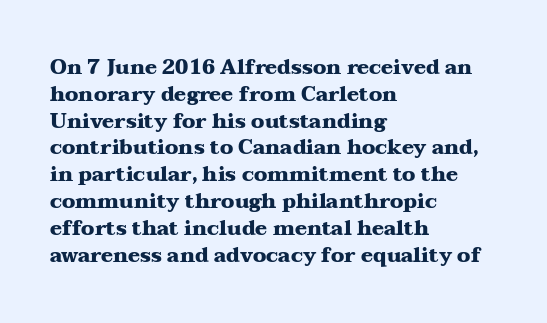
It's the straight-up-and-down kind of type. The letters sit at their default tracking, neither squeezed nor spread. Line starts are locked; line ends wander. This is heavy type, rendered in bold. Baseline-to-baseline distance is the conventional proportion of letter height.
